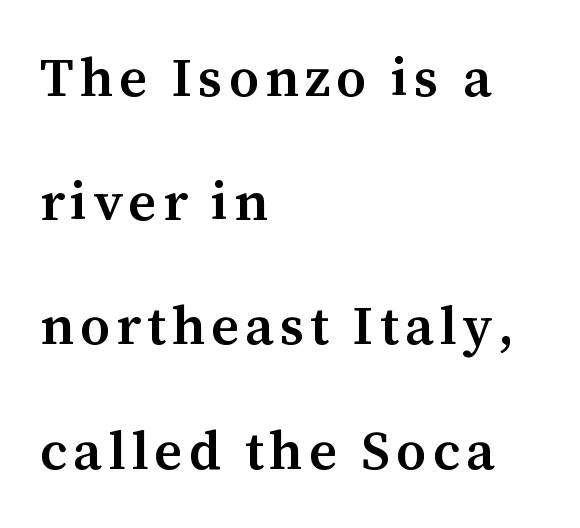
{"serif": "yes", "italic": "no", "bold": "semi", "weight": "semibold", "width": "normal", "stroke_contrast": "medium", "x_height": "medium", "monospaced": "no", "underline": "no", "align": "left", "line_spacing": "loose", "line_spacing_ratio": 2.3, "glyph_px": 54}
